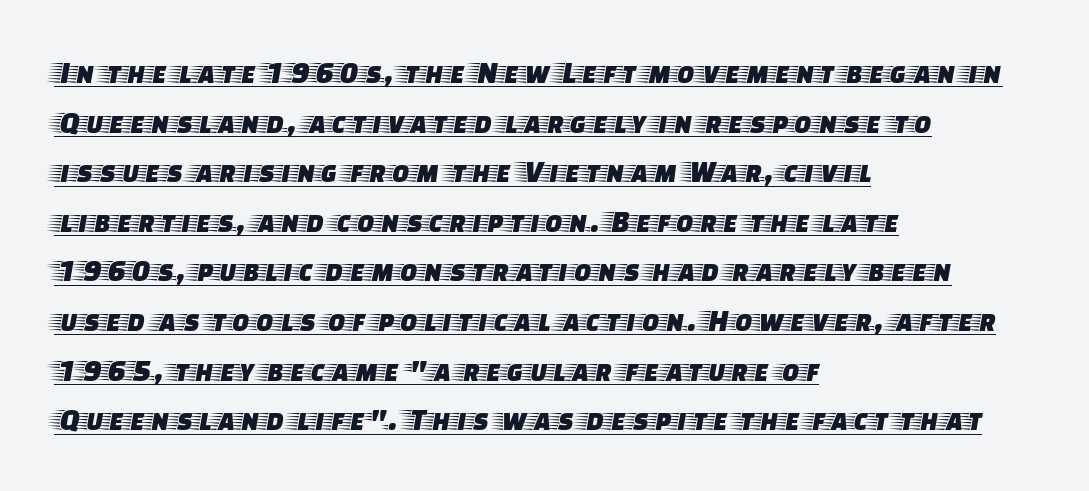
{"serif": "yes", "width": "wide", "stroke_contrast": "low", "x_height": "large", "monospaced": "no", "underline": "yes", "align": "left", "line_spacing": "normal", "line_spacing_ratio": 1.55, "letter_spacing": "normal", "letter_spacing_em": 0.0, "glyph_px": 32}
